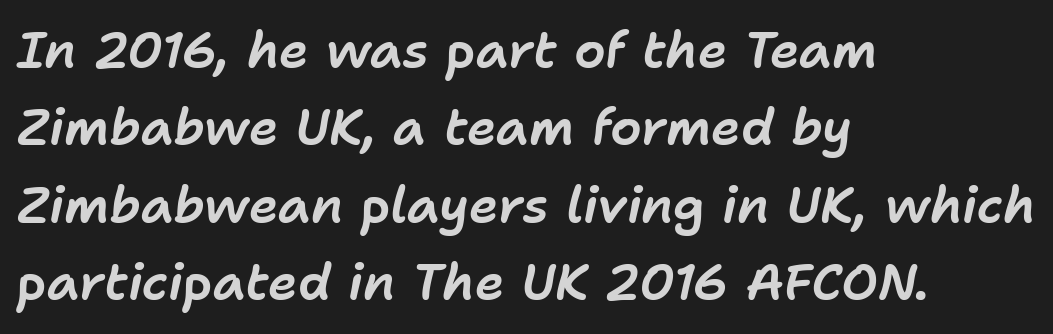
Slanted lettering throughout. The passage is arranged the way most books set body copy — flush left. No word sits above an underline. The passage shown has conventional tracking throughout. Do the characters align in a grid? No, the font is proportional.
